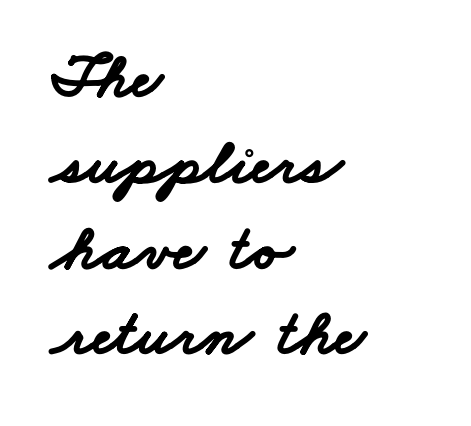
Q: Is the text bold? A: Yes.
Q: Is the typeface a serif or a sans-serif typeface? A: Sans-serif.
Q: Is the text underlined? A: No.
Q: How is the paragraph aligned? A: Left-aligned.
Q: Is the spacing between letters normal or unusually wide? A: Normal.
Q: Is the spacing between lines tight, normal or loose? A: Normal.
Q: Width (condensed, normal, or wide)? A: Wide.
Q: Stroke contrast? A: Low.
Q: x-height? A: Small.
Q: Monospaced? A: No.
